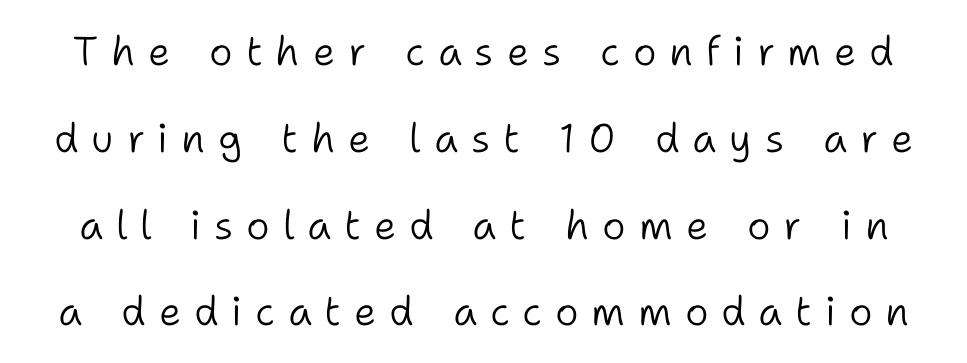
The image shows 40 px light sans-serif type, upright; set loose line spacing (2.17x), unusually wide letter spacing (+0.32 em), not underlined; low stroke contrast and a medium x-height.
